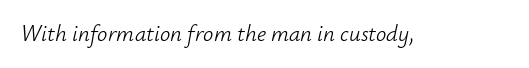
Each stroke keeps to a modest, everyday thickness or less. In terms of posture, this sample is oblique. Honestly, there is no underline to notice here at all. The horizontal fit of the characters is conventional and even.
